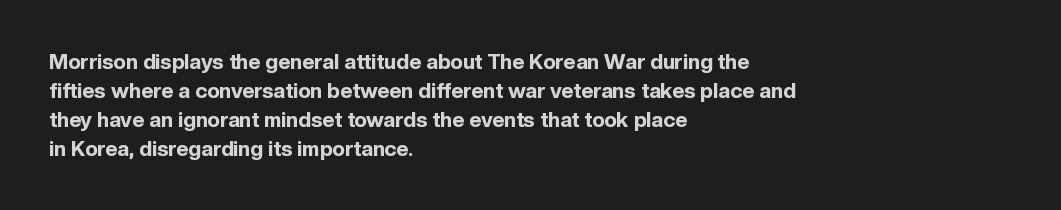
The lines are quadded left. These lines keep a tight, regular rhythm from letter to letter. The gap between lines stays unmarked. It's the straight-up-and-down kind of type. The rendering uses a moderate line-height, typical for paragraphs. Pretty heavy lettering here — definitely bold.
